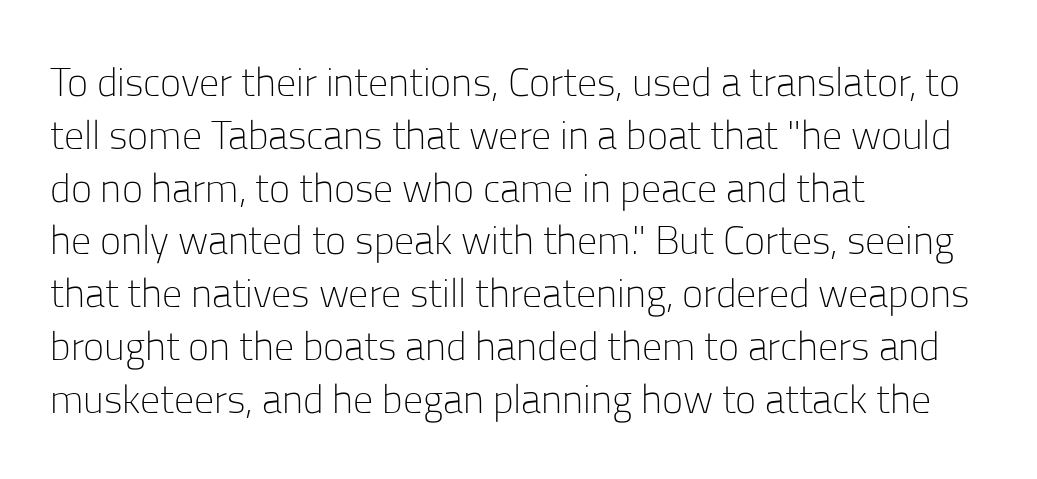
Q: Is the text bold? A: No.
Q: Is the text italic (slanted)? A: No, it is upright.
Q: Is the typeface a serif or a sans-serif typeface? A: Sans-serif.
Q: Is the text underlined? A: No.
Q: How is the paragraph aligned? A: Left-aligned.
Q: Is the spacing between letters normal or unusually wide? A: Normal.
Q: Is the spacing between lines tight, normal or loose? A: Normal.
Q: Width (condensed, normal, or wide)? A: Normal.
Q: Stroke contrast? A: Low.
Q: x-height? A: Medium.
Q: Monospaced? A: No.
